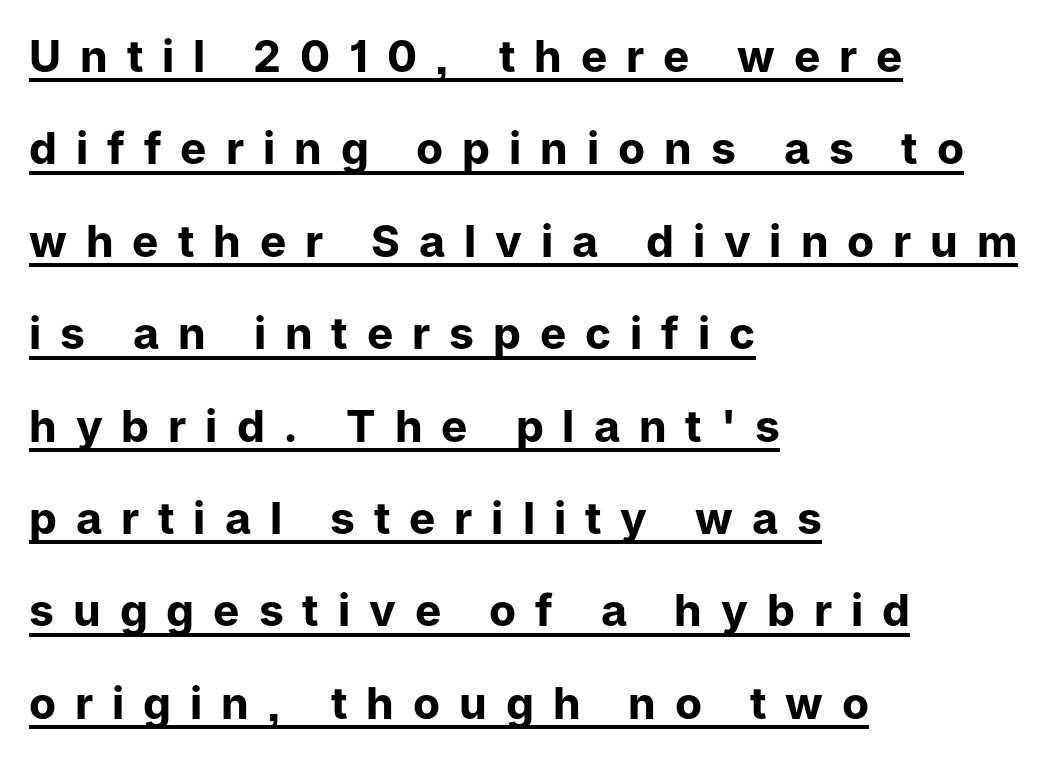
The image shows 44 px bold sans-serif type, upright; set left-aligned, loose line spacing (2.1x), unusually wide letter spacing (+0.43 em), underlined; low stroke contrast and a medium x-height.
